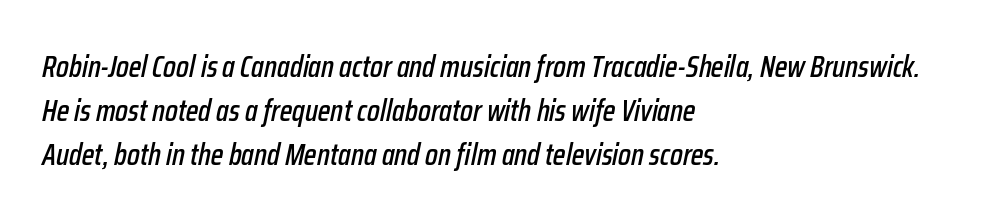
Q: Is the text italic (slanted)? A: Yes, it leans right by about 12 degrees.
Q: Is the text underlined? A: No.
Q: How is the paragraph aligned? A: Left-aligned.
Q: Is the spacing between letters normal or unusually wide? A: Normal.
Q: Is the spacing between lines tight, normal or loose? A: Normal.
Q: Width (condensed, normal, or wide)? A: Condensed.
Q: Stroke contrast? A: Low.
Q: x-height? A: Medium.
Q: Monospaced? A: No.
